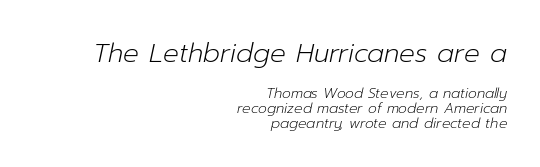
Q: Is the text bold? A: No.
Q: Is the text italic (slanted)? A: Yes, it leans right by about 12 degrees.
Q: Is the text underlined? A: No.
Q: How is the paragraph aligned? A: Right-aligned.
Q: Is the spacing between letters normal or unusually wide? A: Normal.
Q: Is the spacing between lines tight, normal or loose? A: Tight.
Q: Which block of text is set in a larger size, the first (top) or the second (bottom)? A: The first (top) one.
